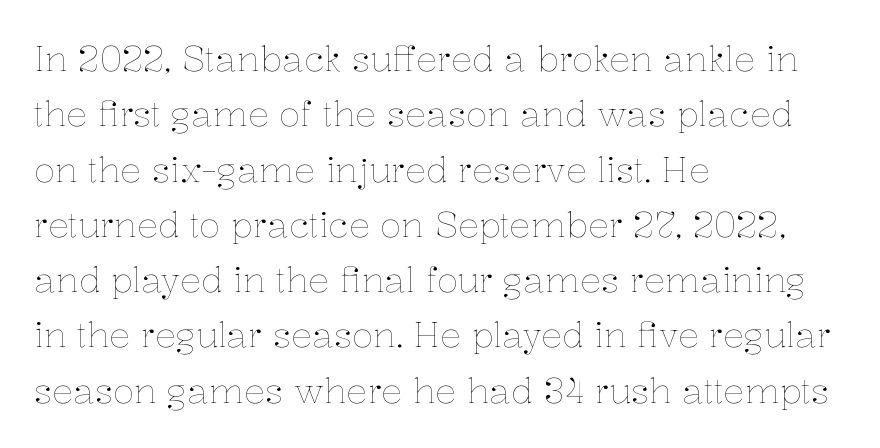
{"italic": "no", "bold": "no", "weight": "thin", "width": "normal", "stroke_contrast": "low", "x_height": "medium", "monospaced": "no", "underline": "no", "align": "left", "line_spacing": "normal", "line_spacing_ratio": 1.58, "letter_spacing": "normal", "letter_spacing_em": 0.0, "glyph_px": 35}
